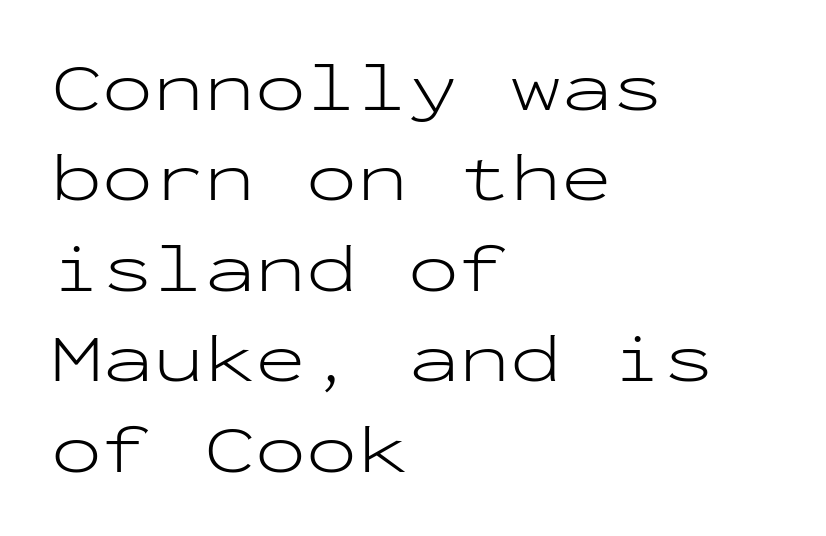
Q: Is the text bold? A: No.
Q: Is the text italic (slanted)? A: No, it is upright.
Q: Is the typeface a serif or a sans-serif typeface? A: Sans-serif.
Q: Is the text underlined? A: No.
Q: How is the paragraph aligned? A: Left-aligned.
Q: Is the spacing between letters normal or unusually wide? A: Normal.
Q: Is the spacing between lines tight, normal or loose? A: Normal.
Q: Width (condensed, normal, or wide)? A: Wide.
Q: Stroke contrast? A: Low.
Q: x-height? A: Medium.
Q: Monospaced? A: Yes.
